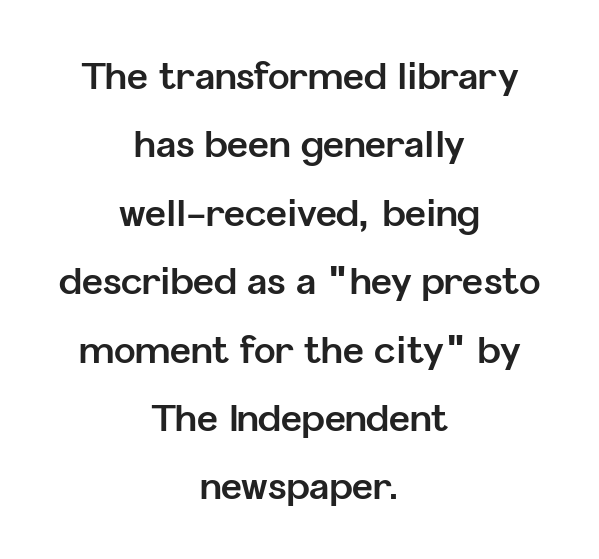
Q: Is the text bold? A: Yes.
Q: Is the text italic (slanted)? A: No, it is upright.
Q: Is the typeface a serif or a sans-serif typeface? A: Sans-serif.
Q: Is the text underlined? A: No.
Q: How is the paragraph aligned? A: Centered.
Q: Is the spacing between letters normal or unusually wide? A: Normal.
Q: Is the spacing between lines tight, normal or loose? A: Loose.
Q: Width (condensed, normal, or wide)? A: Normal.
Q: Stroke contrast? A: Low.
Q: x-height? A: Medium.
Q: Monospaced? A: No.
